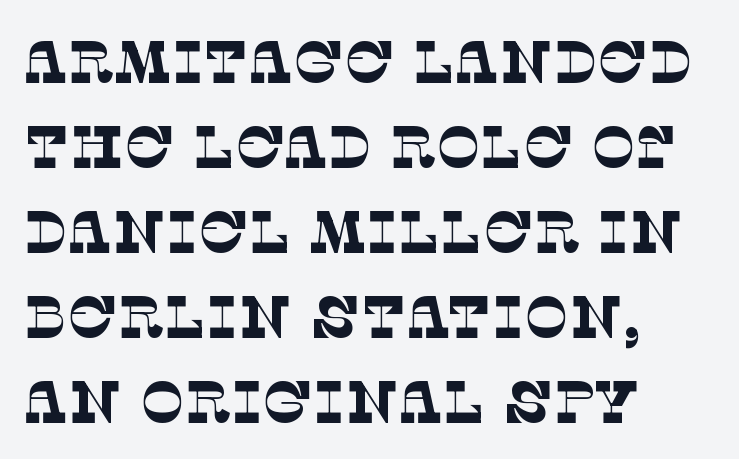
The image shows 59 px thin serif type; set left-aligned, normal line spacing (1.44x), normal letter spacing, not underlined; low stroke contrast and a large x-height.
